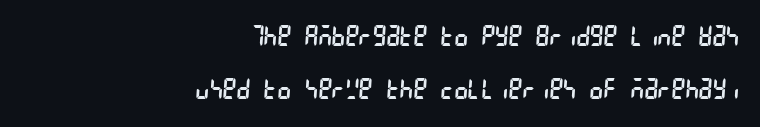
{"serif": "no", "bold": "no", "weight": "regular", "width": "condensed", "stroke_contrast": "low", "x_height": "large", "underline": "no", "align": "right", "line_spacing_ratio": 1.84, "letter_spacing": "normal", "letter_spacing_em": 0.0, "glyph_px": 29}
